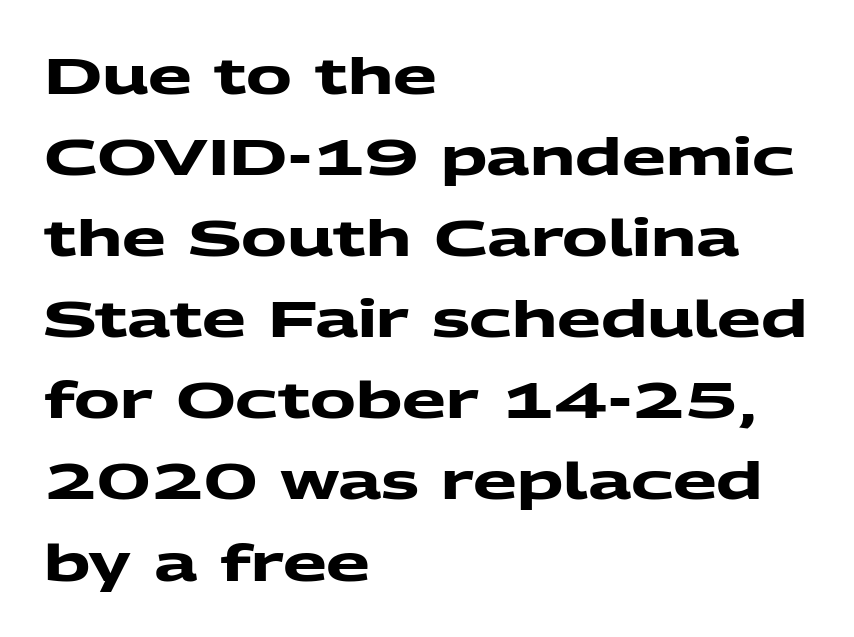
{"serif": "no", "bold": "yes", "weight": "heavy", "width": "wide", "stroke_contrast": "medium", "x_height": "medium", "monospaced": "no", "underline": "no", "align": "left", "line_spacing": "normal", "line_spacing_ratio": 1.59, "letter_spacing": "normal", "letter_spacing_em": 0.0, "glyph_px": 51}
